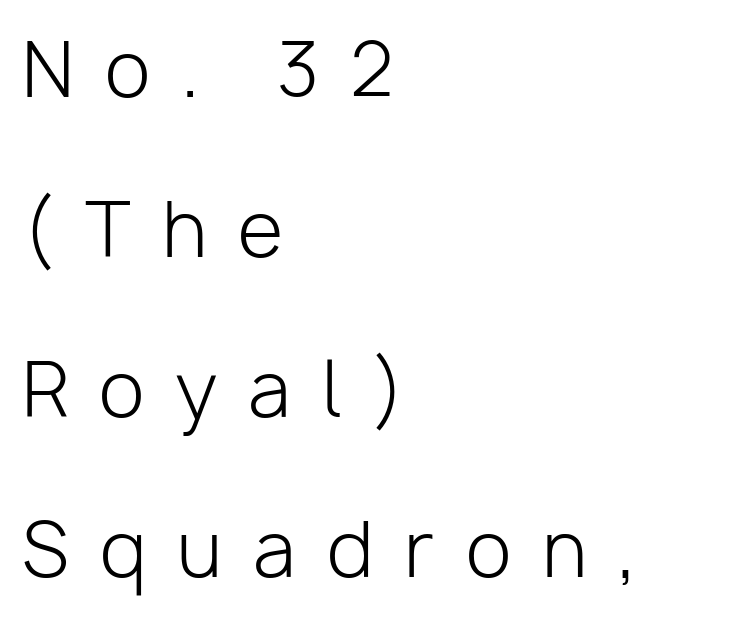
{"serif": "no", "italic": "no", "bold": "no", "weight": "light", "width": "normal", "stroke_contrast": "low", "x_height": "medium", "monospaced": "no", "underline": "no", "align": "left", "line_spacing": "loose", "line_spacing_ratio": 2.16, "letter_spacing": "wide", "letter_spacing_em": 0.42, "glyph_px": 74}
